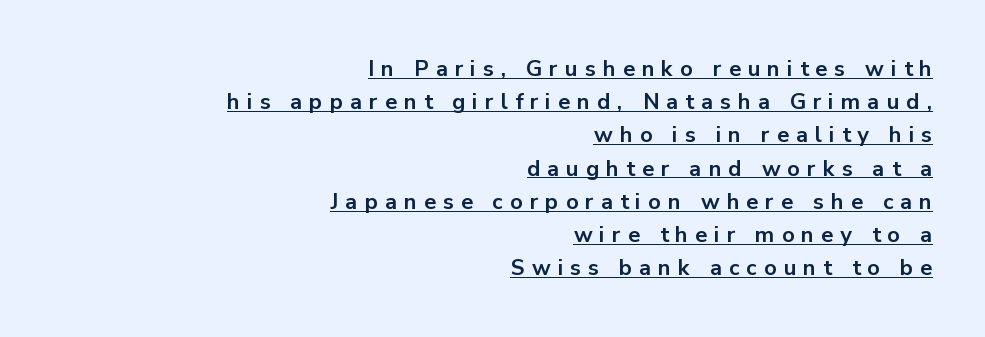
The image shows 22 px bold type, upright; set right-aligned, normal line spacing (1.51x), unusually wide letter spacing (+0.32 em), underlined.
